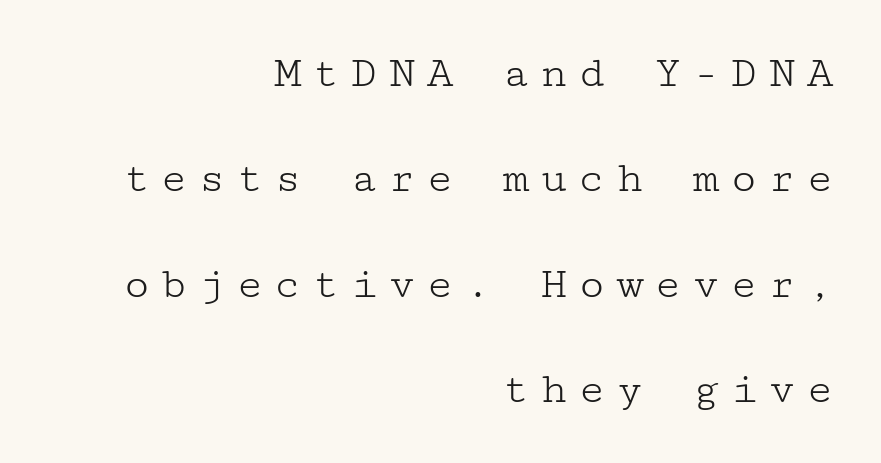
Q: Is the text bold? A: No.
Q: Is the text italic (slanted)? A: No, it is upright.
Q: Is the typeface a serif or a sans-serif typeface? A: Serif.
Q: Is the text underlined? A: No.
Q: How is the paragraph aligned? A: Right-aligned.
Q: Is the spacing between letters normal or unusually wide? A: Unusually wide.
Q: Is the spacing between lines tight, normal or loose? A: Loose.
Q: Width (condensed, normal, or wide)? A: Wide.
Q: Stroke contrast? A: Low.
Q: x-height? A: Medium.
